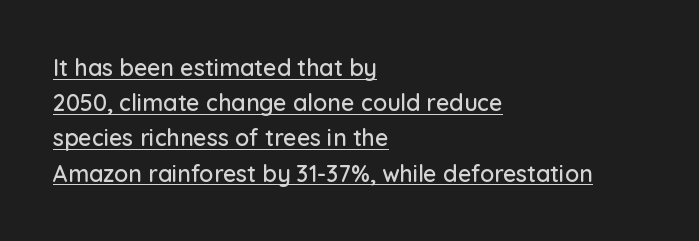
Q: Is the text italic (slanted)? A: No, it is upright.
Q: Is the text underlined? A: Yes.
Q: How is the paragraph aligned? A: Left-aligned.
Q: Is the spacing between letters normal or unusually wide? A: Normal.
Q: Is the spacing between lines tight, normal or loose? A: Normal.
